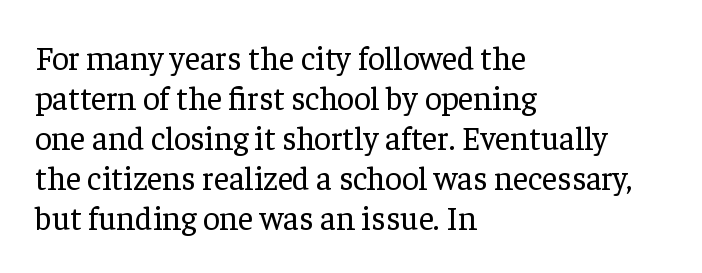
The lettering stays uniformly vertical, giving the passage a roman look. Weight: not bold — regular or lighter. The letters carry serifs — small finishing strokes at the ends of their stems. The letters advance in unequal steps, a hallmark of proportional type. You could call the tracking neutral — neither tight nor loose. Descenders hang freely into open space.
